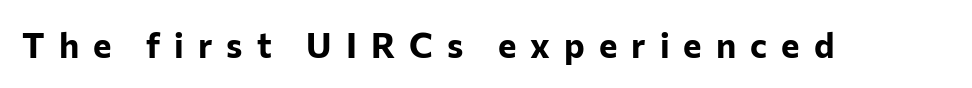
{"serif": "no", "italic": "no", "bold": "yes", "weight": "bold", "width": "normal", "stroke_contrast": "low", "x_height": "medium", "monospaced": "no", "underline": "no", "letter_spacing": "wide", "letter_spacing_em": 0.4, "glyph_px": 35}
